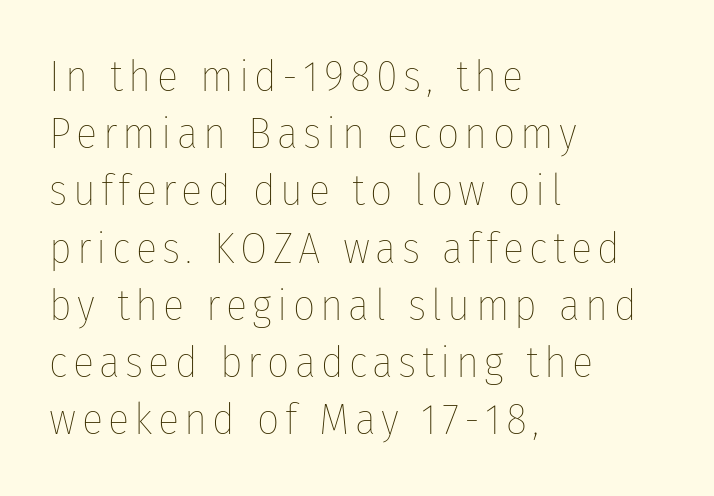
{"italic": "no", "bold": "no", "weight": "thin", "width": "condensed", "stroke_contrast": "low", "x_height": "medium", "monospaced": "no", "underline": "no", "align": "left", "line_spacing": "normal", "line_spacing_ratio": 1.3, "glyph_px": 44}
